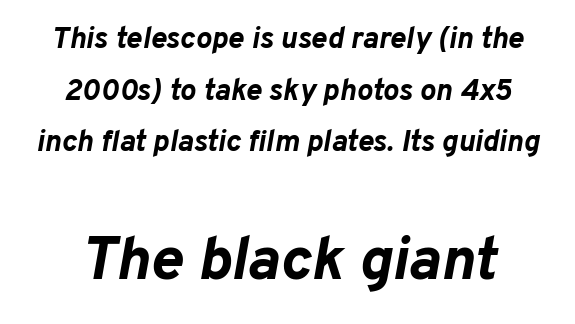
Looks like regular typesetting: each glyph gets only the width it needs. Slanted lettering throughout. Every row of glyphs is offset so its center matches the block's center. Caption: upper text group reduced, lower text group enlarged. Weight: bold. Rule under the text: the space is simply empty.
